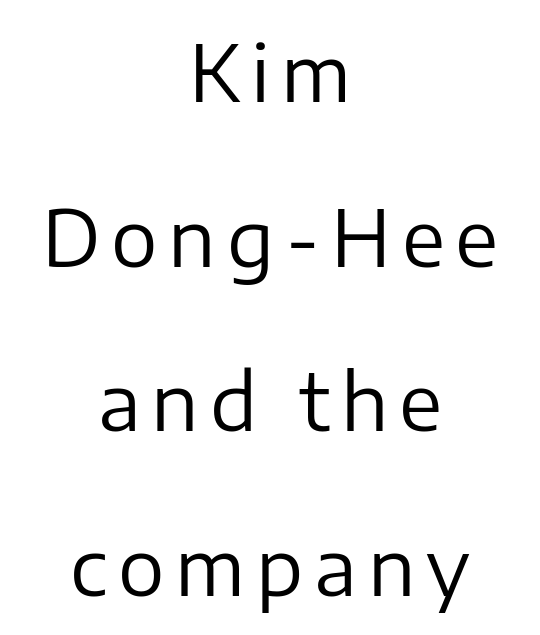
The image shows 78 px regular-weight sans-serif type, upright; set centered, loose line spacing (2.11x), not underlined; low stroke contrast and a medium x-height.
